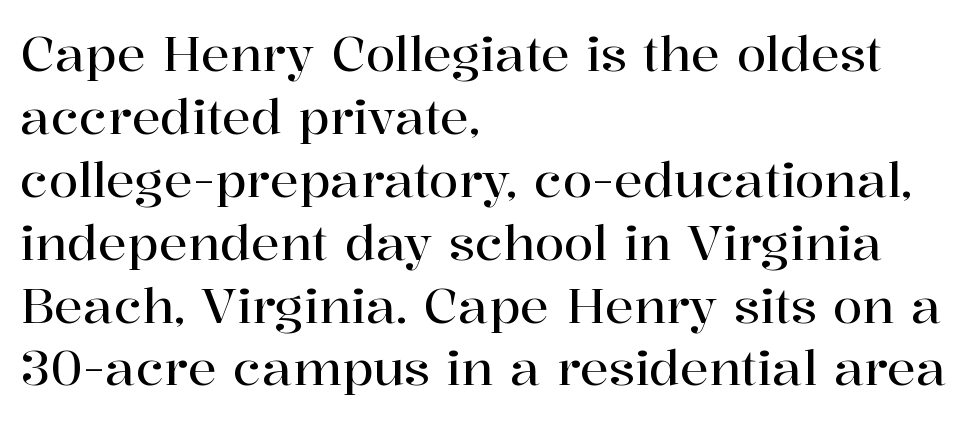
The image shows 48 px serif type, upright; set left-aligned, normal line spacing (1.31x), normal letter spacing, not underlined; high stroke contrast and a medium x-height.
